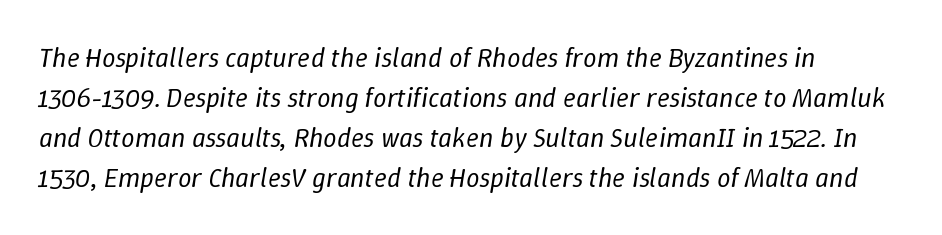
The passage shown has conventional tracking throughout. The ragged edge is on the right, which tells us the setting is flush left. A typesetter would mark this as italic. The lines sit at an ordinary, default distance from one another.
